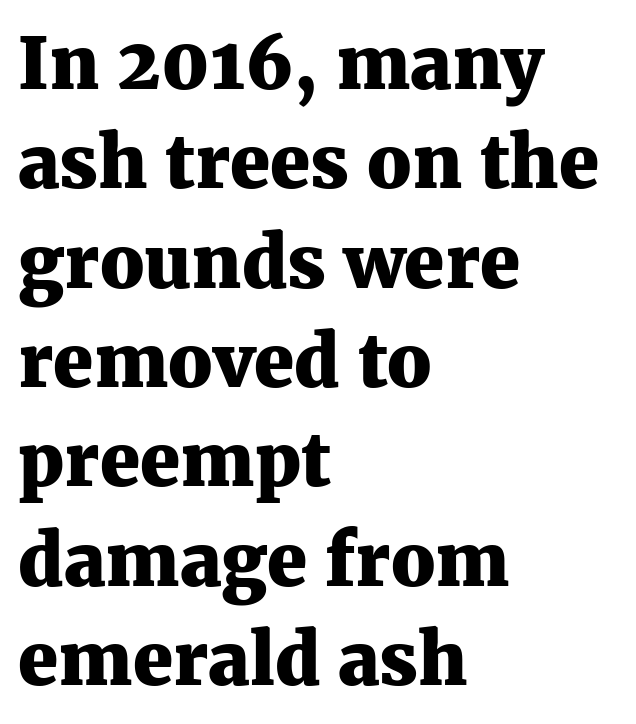
{"serif": "yes", "italic": "no", "bold": "yes", "weight": "heavy", "width": "normal", "stroke_contrast": "medium", "x_height": "medium", "monospaced": "no", "underline": "no", "align": "left", "line_spacing": "normal", "line_spacing_ratio": 1.38, "letter_spacing": "normal", "letter_spacing_em": 0.0, "glyph_px": 72}
